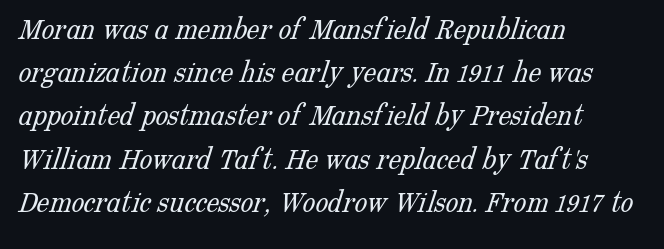
Successive baselines arrive at the customary interval. One-word summary of the alignment: left. Any mark beneath the type? The region is blank. Stroke mass is kept to a normal reading level or below. The gaps between neighbouring characters are ordinary and unremarkable. Look at the bottom of the vertical strokes: they flare into serifs here.
